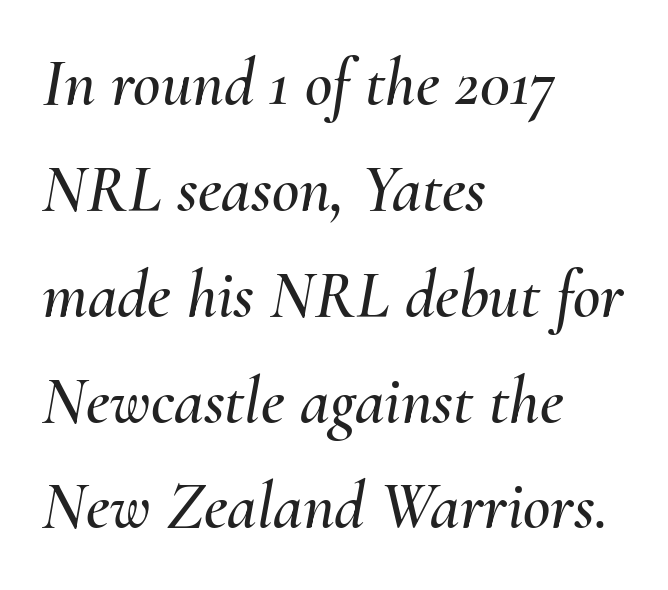
Default kerning and tracking; the words read as compact shapes. You could not count columns in this text — the font is proportionally spaced. Characters are canted at an angle relative to the baseline's perpendicular. All the whitespace from short lines collects on the right.
